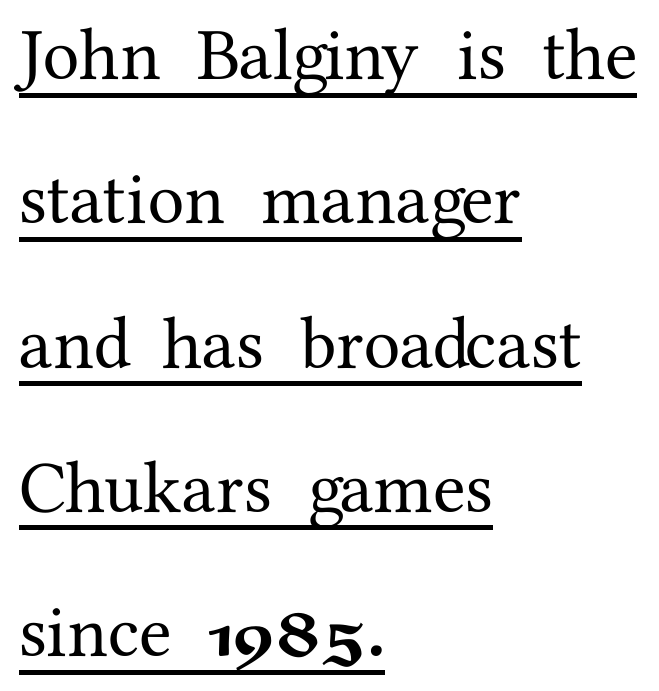
Q: Is the text italic (slanted)? A: No, it is upright.
Q: Is the typeface a serif or a sans-serif typeface? A: Serif.
Q: Is the text underlined? A: Yes.
Q: How is the paragraph aligned? A: Left-aligned.
Q: Is the spacing between letters normal or unusually wide? A: Normal.
Q: Is the spacing between lines tight, normal or loose? A: Loose.
Q: Width (condensed, normal, or wide)? A: Normal.
Q: Stroke contrast? A: Medium.
Q: x-height? A: Medium.
Q: Monospaced? A: No.
